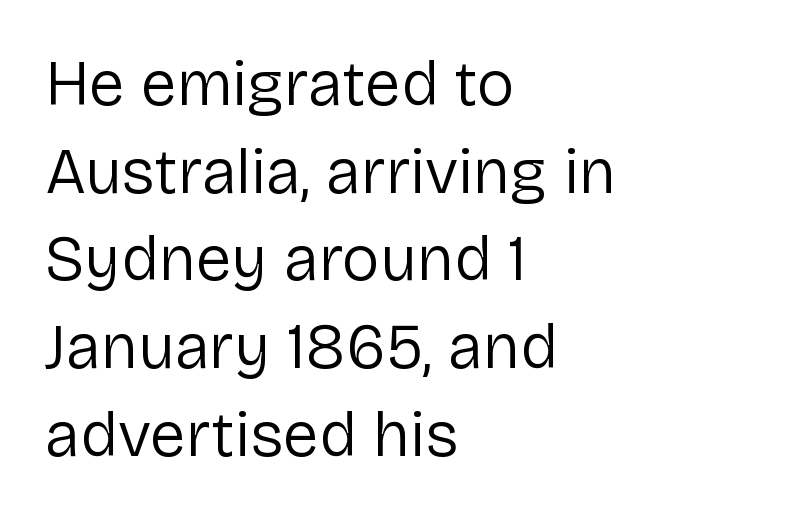
The image shows 64 px regular-weight sans-serif type, upright; set left-aligned, normal line spacing (1.37x), normal letter spacing, not underlined; low stroke contrast and a medium x-height.
